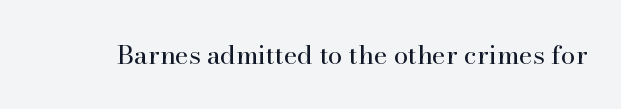
A roman cut, with each character standing at attention. Decoration check: the copy has no underline. The gaps between neighbouring characters are ordinary and unremarkable. Bold? No — there's no thickening of the strokes.
